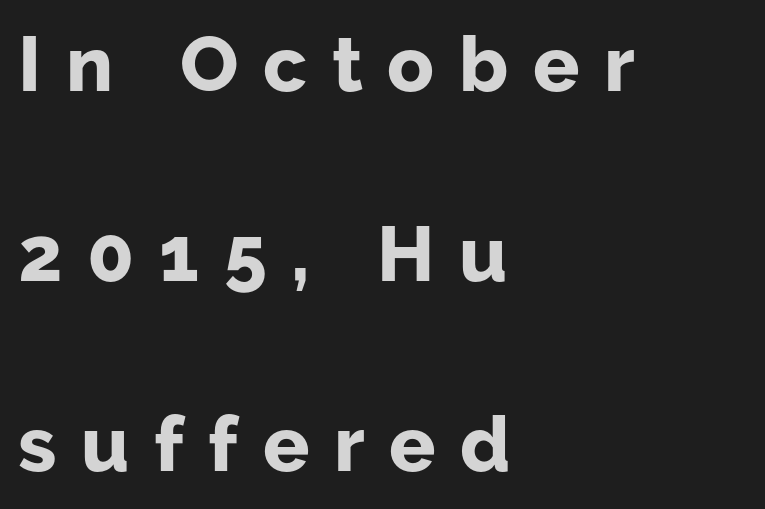
Q: Is the text bold? A: Yes.
Q: Is the text italic (slanted)? A: No, it is upright.
Q: Is the typeface a serif or a sans-serif typeface? A: Sans-serif.
Q: Is the text underlined? A: No.
Q: How is the paragraph aligned? A: Left-aligned.
Q: Is the spacing between letters normal or unusually wide? A: Unusually wide.
Q: Is the spacing between lines tight, normal or loose? A: Loose.
Q: Width (condensed, normal, or wide)? A: Normal.
Q: Stroke contrast? A: Low.
Q: x-height? A: Medium.
Q: Monospaced? A: No.
